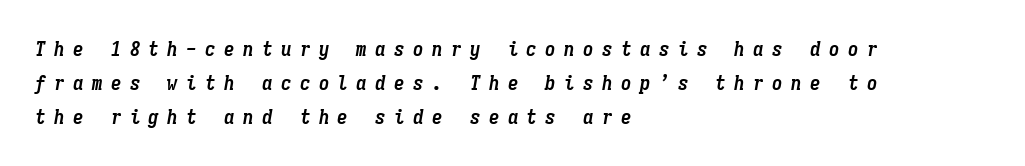
Q: Is the text bold? A: Yes.
Q: Is the text italic (slanted)? A: Yes, it leans right by about 9 degrees.
Q: Is the text underlined? A: No.
Q: How is the paragraph aligned? A: Left-aligned.
Q: Is the spacing between letters normal or unusually wide? A: Unusually wide.
Q: Is the spacing between lines tight, normal or loose? A: Normal.
